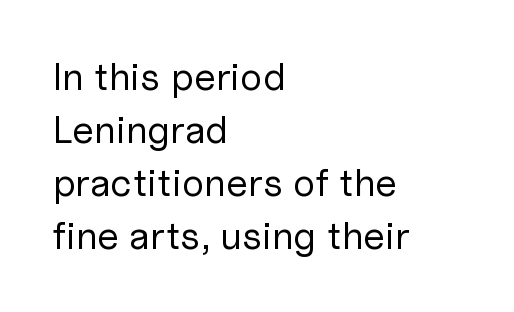
Nobody touched the tracking dial on this one. Ascenders rise straight up at ninety degrees. The typeface has the unassuming heft of standard copy or less. Reading down the column, the eye jumps a familiar distance to each next line. Spacing verdict: proportional, widths tailored to each character.
